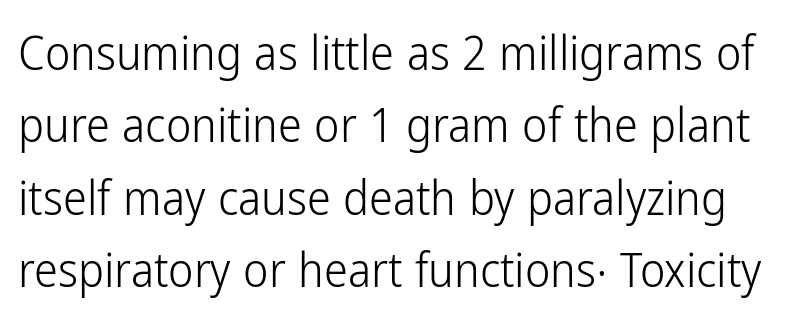
Q: Is the text bold? A: No.
Q: Is the text italic (slanted)? A: No, it is upright.
Q: Is the typeface a serif or a sans-serif typeface? A: Sans-serif.
Q: Is the text underlined? A: No.
Q: Is the spacing between letters normal or unusually wide? A: Normal.
Q: Is the spacing between lines tight, normal or loose? A: Normal.
Q: Width (condensed, normal, or wide)? A: Condensed.
Q: Stroke contrast? A: Low.
Q: x-height? A: Medium.
Q: Monospaced? A: No.
